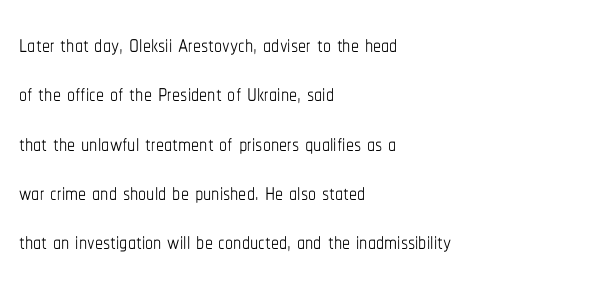
The image shows 32 px thin, condensed type, upright; set left-aligned, normal line spacing (1.54x), normal letter spacing, not underlined; low stroke contrast and a medium x-height.
